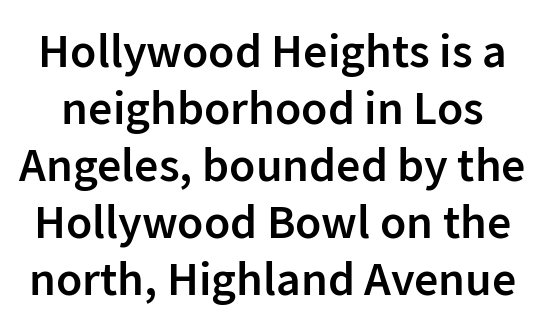
Q: Is the text bold? A: Semi-bold.
Q: Is the text italic (slanted)? A: No, it is upright.
Q: Is the typeface a serif or a sans-serif typeface? A: Sans-serif.
Q: Is the text underlined? A: No.
Q: Is the spacing between letters normal or unusually wide? A: Normal.
Q: Width (condensed, normal, or wide)? A: Normal.
Q: Stroke contrast? A: Low.
Q: x-height? A: Medium.
Q: Monospaced? A: No.
